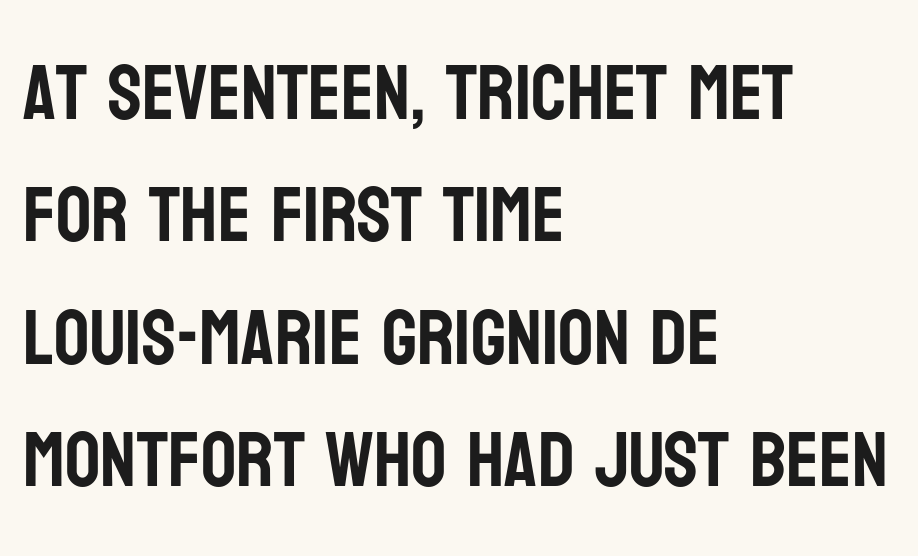
The image shows 78 px condensed sans-serif type, upright; set left-aligned, normal line spacing (1.57x), normal letter spacing, not underlined; low stroke contrast and a large x-height.
